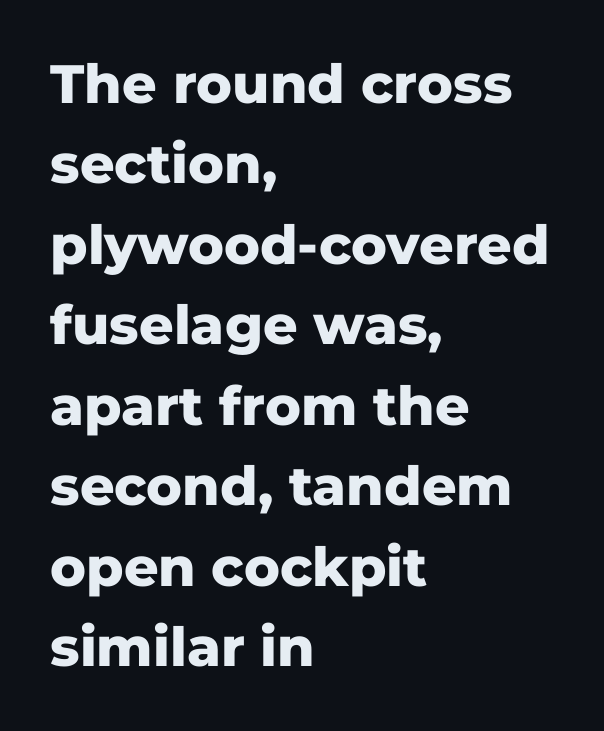
{"serif": "no", "italic": "no", "bold": "yes", "weight": "heavy", "width": "normal", "stroke_contrast": "low", "x_height": "medium", "monospaced": "no", "underline": "no", "align": "left", "line_spacing": "normal", "line_spacing_ratio": 1.49, "letter_spacing": "normal", "letter_spacing_em": 0.0, "glyph_px": 54}
